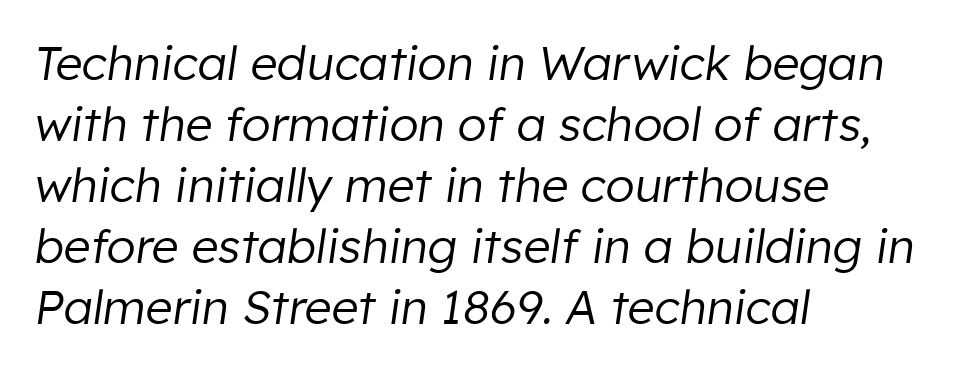
Q: Is the text bold? A: No.
Q: Is the text italic (slanted)? A: Yes, it leans right by about 8 degrees.
Q: Is the text underlined? A: No.
Q: How is the paragraph aligned? A: Left-aligned.
Q: Is the spacing between letters normal or unusually wide? A: Normal.
Q: Is the spacing between lines tight, normal or loose? A: Normal.
Q: Width (condensed, normal, or wide)? A: Normal.
Q: Stroke contrast? A: Low.
Q: x-height? A: Medium.
Q: Monospaced? A: No.
